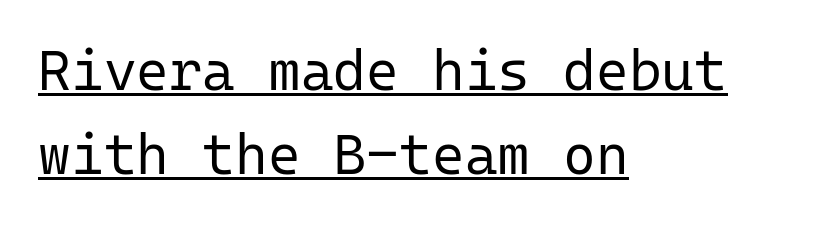
The image shows 56 px regular-weight sans-serif type, upright, monospaced; set left-aligned, normal line spacing (1.5x), normal letter spacing, underlined; low stroke contrast and a medium x-height.
